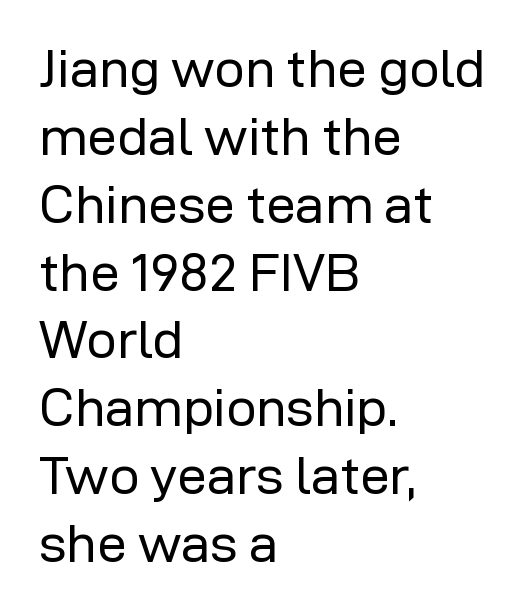
The image shows 53 px regular-weight sans-serif type, upright; set left-aligned, normal line spacing (1.28x), normal letter spacing, not underlined; low stroke contrast and a medium x-height.
